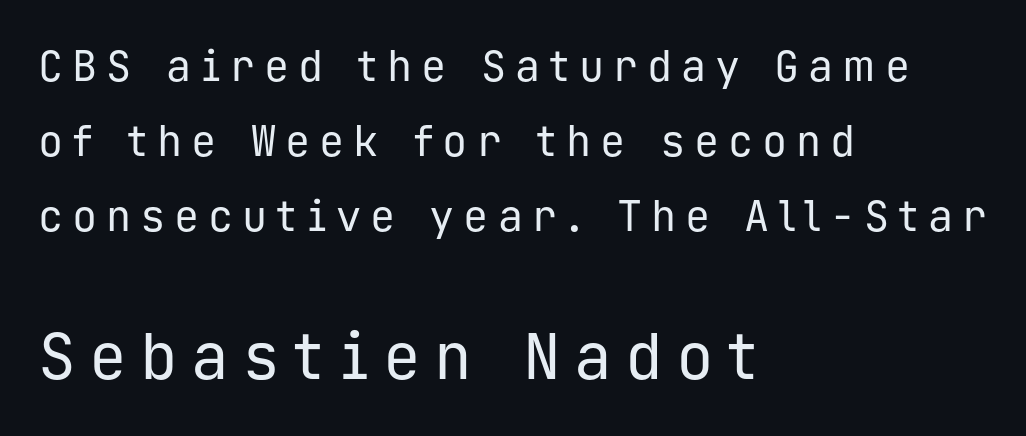
{"serif": "no", "italic": "no", "bold": "no", "weight": "regular", "width": "normal", "stroke_contrast": "low", "x_height": "medium", "monospaced": "yes", "underline": "no", "align": "left", "line_spacing_ratio": 1.79, "letter_spacing": "wide", "letter_spacing_em": 0.21, "larger_block": "second", "size_ratio": 1.5, "glyph_px": 63}
